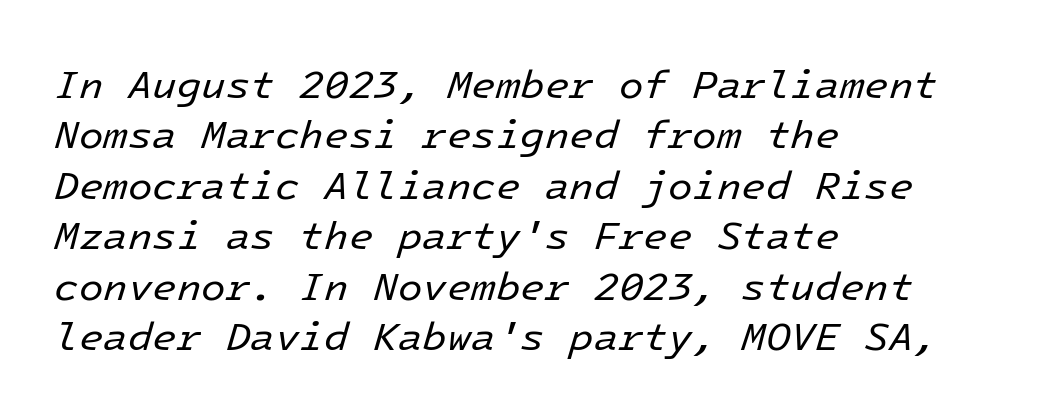
Characters follow at the spacing the type designer built in. Is there much room between lines? A standard amount, neither cramped nor airy. Beneath every word, the page is bare. A classic flush-left, rag-right setting is used for this passage.
